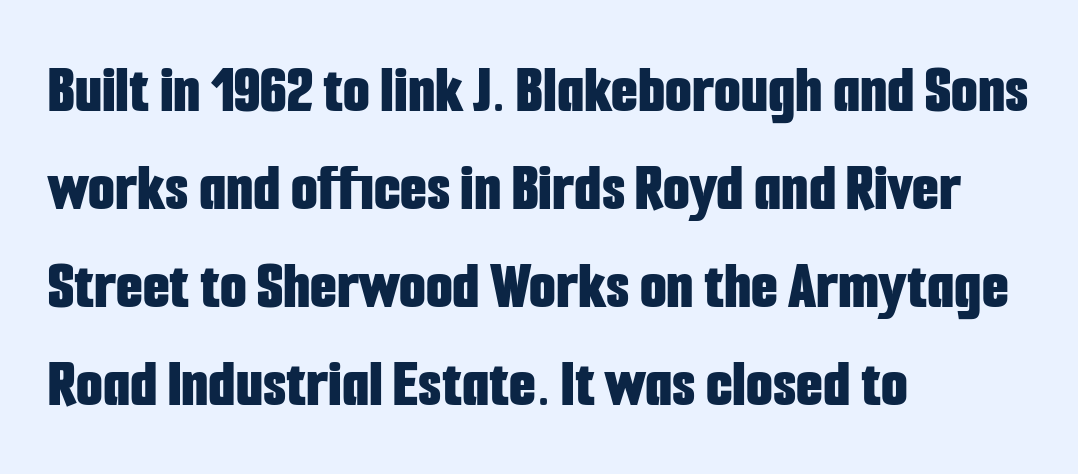
{"serif": "no", "italic": "no", "bold": "yes", "weight": "bold", "width": "condensed", "stroke_contrast": "low", "x_height": "medium", "monospaced": "no", "underline": "no", "align": "left", "line_spacing": "normal", "line_spacing_ratio": 1.42, "letter_spacing": "normal", "letter_spacing_em": 0.0, "glyph_px": 69}
